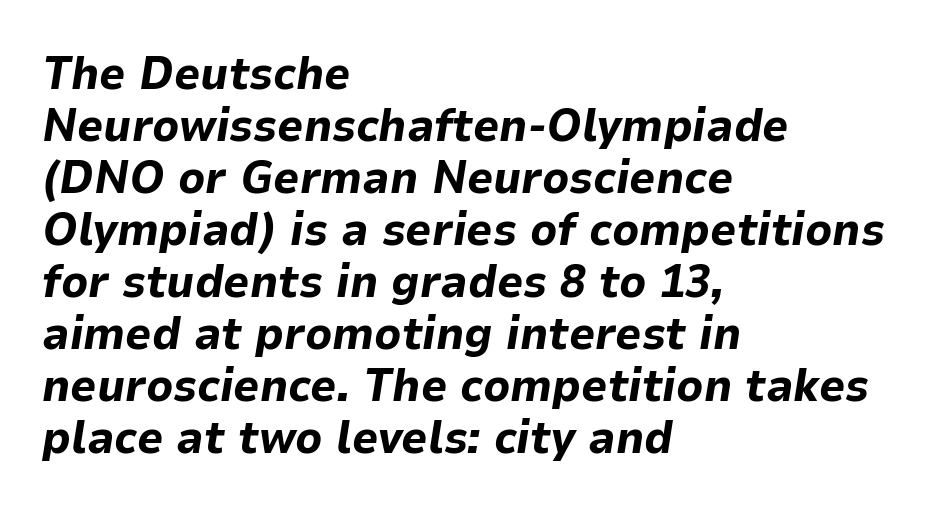
The image shows 46 px bold type, italic (leaning right); set left-aligned, tight line spacing (1.13x), normal letter spacing, not underlined; low stroke contrast and a medium x-height.
